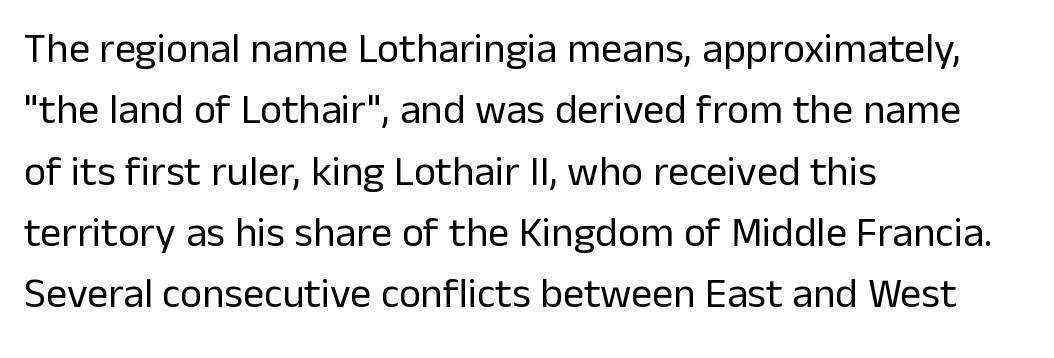
{"serif": "no", "italic": "no", "bold": "no", "weight": "regular", "width": "normal", "stroke_contrast": "low", "x_height": "medium", "monospaced": "no", "underline": "no", "align": "left", "line_spacing": "normal", "line_spacing_ratio": 1.46, "letter_spacing": "normal", "letter_spacing_em": 0.0, "glyph_px": 42}
